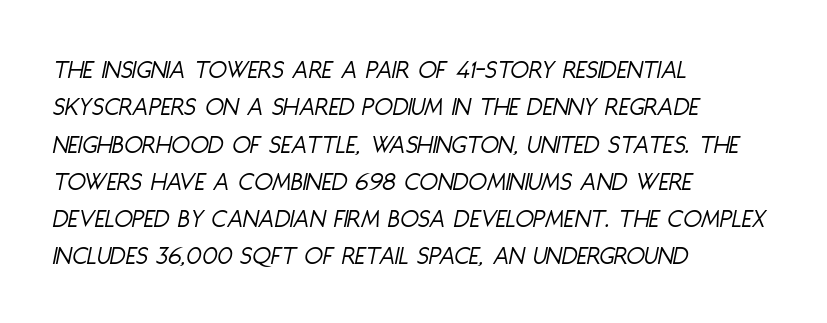
Q: Is the text bold? A: No.
Q: Is the text italic (slanted)? A: Yes, it leans right by about 11 degrees.
Q: Is the text underlined? A: No.
Q: How is the paragraph aligned? A: Left-aligned.
Q: Is the spacing between letters normal or unusually wide? A: Normal.
Q: Is the spacing between lines tight, normal or loose? A: Normal.
